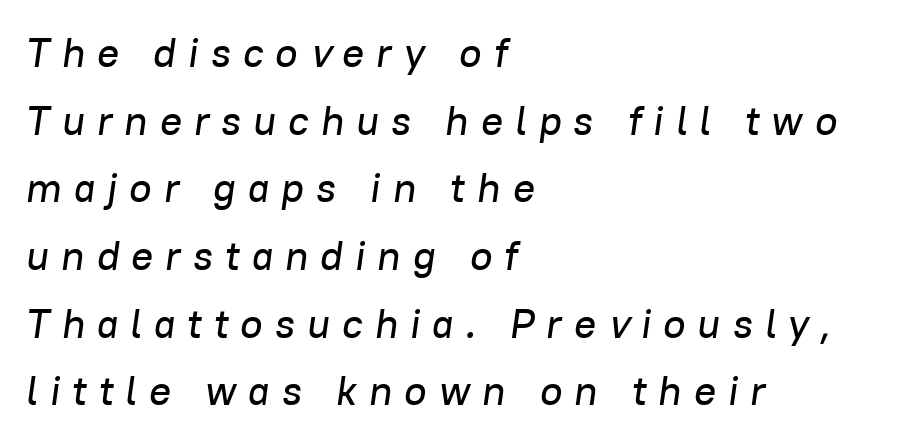
The image shows 41 px text type, italic (leaning right); set left-aligned, normal line spacing (1.65x), unusually wide letter spacing (+0.29 em), not underlined; low stroke contrast and a medium x-height.
